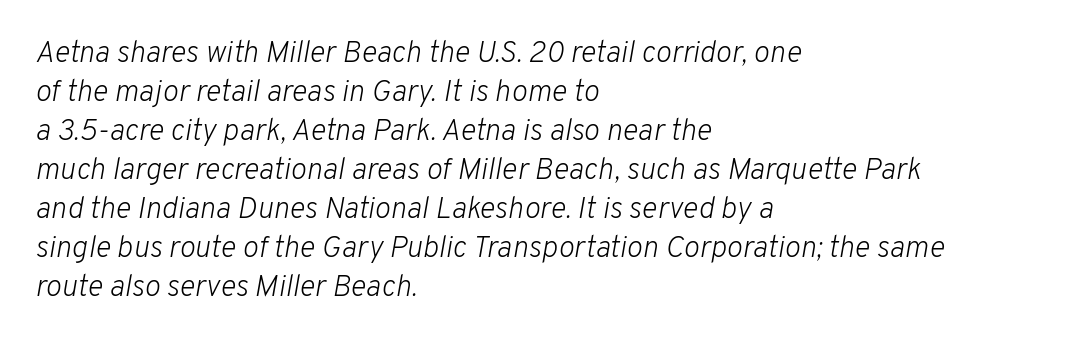
{"italic": "yes", "lean": "right", "slant_degrees": 10, "bold": "no", "weight": "light", "width": "normal", "stroke_contrast": "low", "x_height": "medium", "monospaced": "no", "underline": "no", "align": "left", "line_spacing": "normal", "line_spacing_ratio": 1.3, "letter_spacing": "normal", "letter_spacing_em": 0.0, "glyph_px": 30}
